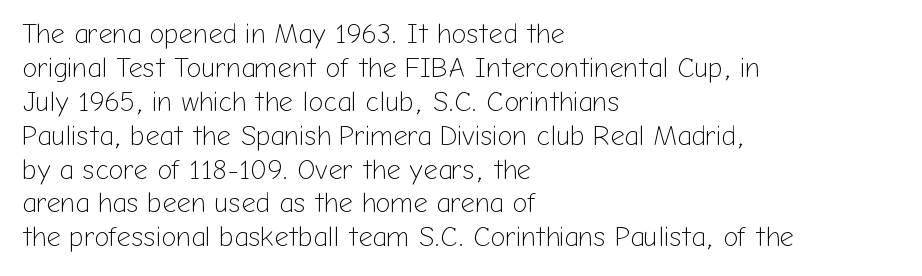
Q: Is the text bold? A: No.
Q: Is the text italic (slanted)? A: No, it is upright.
Q: Is the typeface a serif or a sans-serif typeface? A: Sans-serif.
Q: Is the text underlined? A: No.
Q: How is the paragraph aligned? A: Left-aligned.
Q: Is the spacing between letters normal or unusually wide? A: Normal.
Q: Width (condensed, normal, or wide)? A: Normal.
Q: Stroke contrast? A: Low.
Q: x-height? A: Medium.
Q: Monospaced? A: No.
